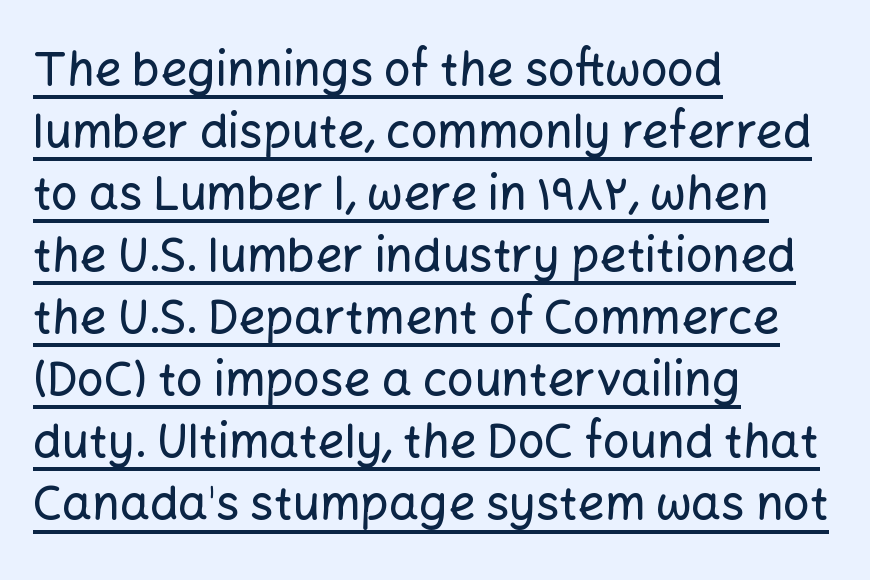
A baseline rule has been typeset under these characters. Nope, not italic — everything's standing straight. You could not count columns in this text — the font is proportionally spaced. Caption: standard tracking, unaltered. The type family on display is of the sans-serif kind.
